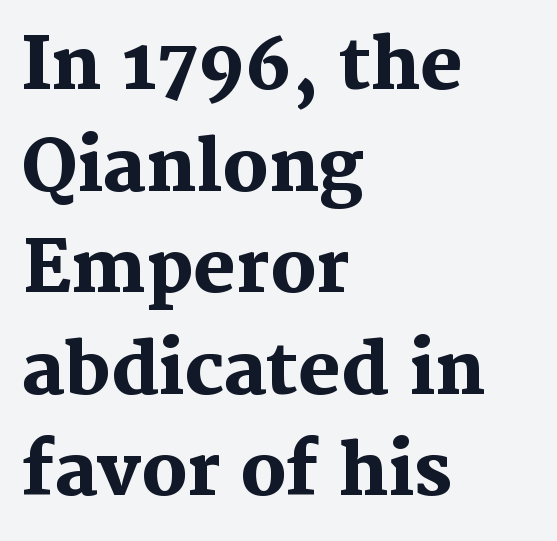
The image shows 71 px heavy serif type, upright; set left-aligned, normal line spacing (1.43x), normal letter spacing, not underlined; medium stroke contrast and a medium x-height.
